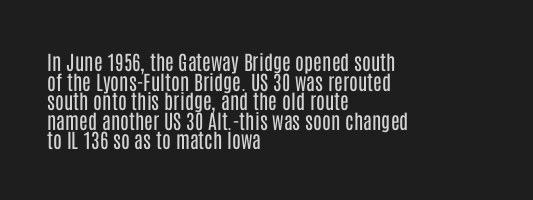
Q: Is the text bold? A: No.
Q: Is the text italic (slanted)? A: No, it is upright.
Q: Is the text underlined? A: No.
Q: How is the paragraph aligned? A: Left-aligned.
Q: Is the spacing between letters normal or unusually wide? A: Normal.
Q: Is the spacing between lines tight, normal or loose? A: Tight.
